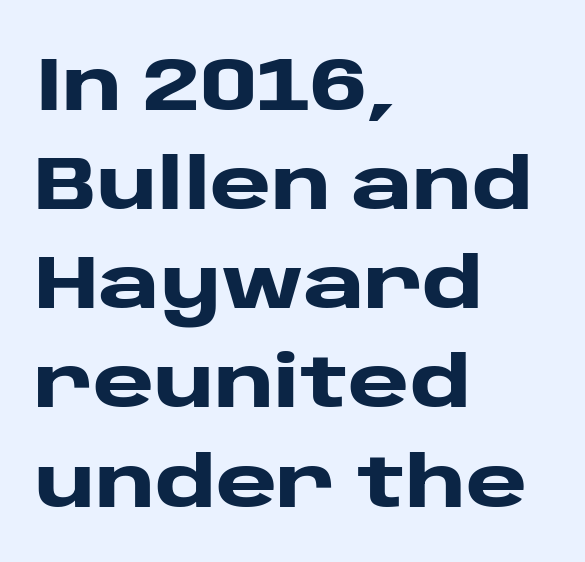
The image shows 74 px heavy, wide sans-serif type, upright; set left-aligned, normal line spacing (1.34x), normal letter spacing, not underlined; low stroke contrast and a large x-height.
